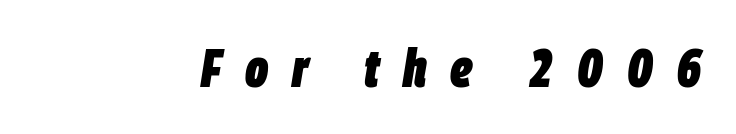
The image shows 54 px heavy, condensed type, italic (leaning right); set unusually wide letter spacing (+0.43 em), not underlined; low stroke contrast and a large x-height.
